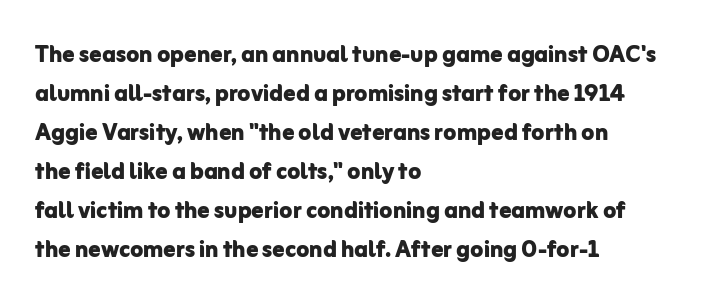
The image shows 30 px bold sans-serif type, upright; set left-aligned, normal line spacing (1.3x), normal letter spacing, not underlined; low stroke contrast and a medium x-height.
